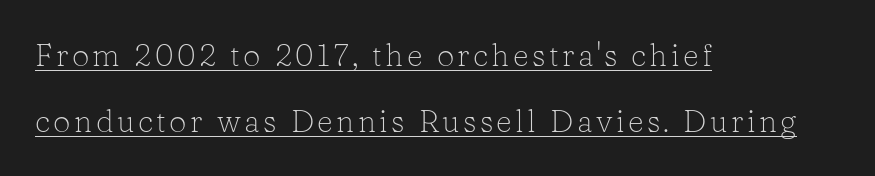
Regarding leading, the lines here are spaced well apart. The rendering uses the underline text-decoration. Horizontally, the lines are justified to the leading edge only. Caption: face not bold, strokes unweighted. A roman cut, with each character standing at attention.
